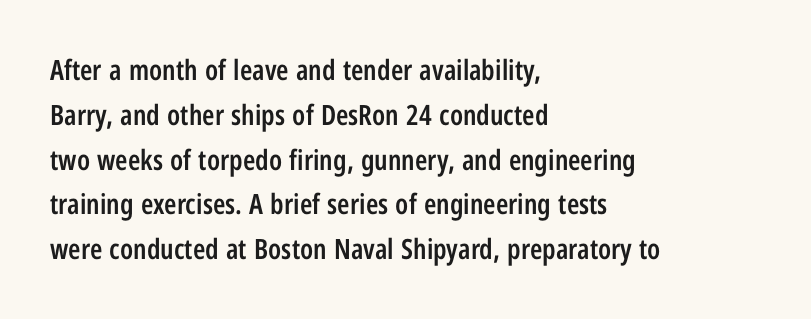
{"serif": "no", "italic": "no", "bold": "semi", "weight": "semibold", "width": "condensed", "stroke_contrast": "low", "x_height": "medium", "monospaced": "no", "underline": "no", "align": "left", "line_spacing": "normal", "line_spacing_ratio": 1.6, "letter_spacing": "normal", "letter_spacing_em": 0.0, "glyph_px": 28}
